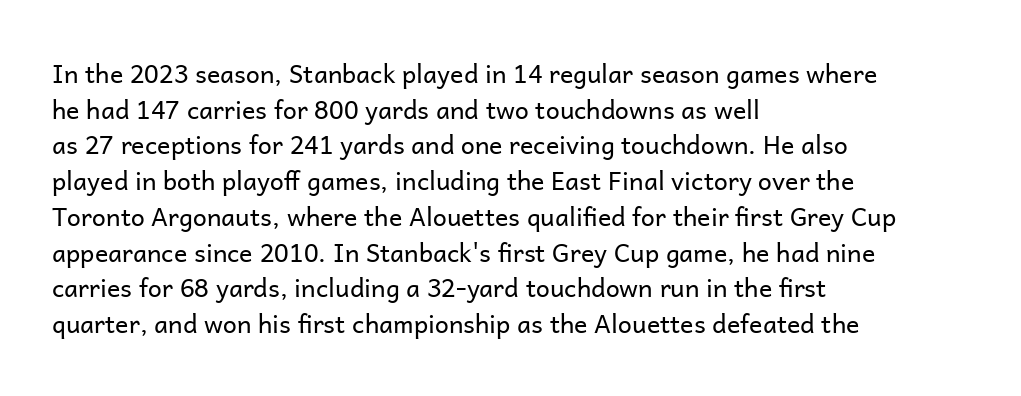
{"italic": "no", "bold": "no", "underline": "no", "align": "left", "line_spacing": "normal", "line_spacing_ratio": 1.43, "letter_spacing": "normal", "letter_spacing_em": 0.0, "glyph_px": 25}
